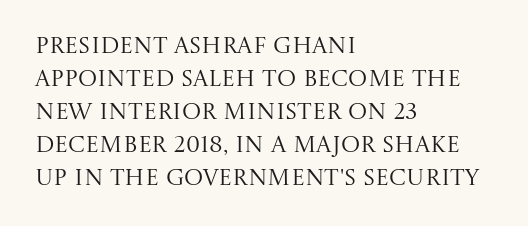
Q: Is the text bold? A: No.
Q: Is the text italic (slanted)? A: No, it is upright.
Q: Is the text underlined? A: No.
Q: How is the paragraph aligned? A: Left-aligned.
Q: Is the spacing between letters normal or unusually wide? A: Normal.
Q: Is the spacing between lines tight, normal or loose? A: Normal.
